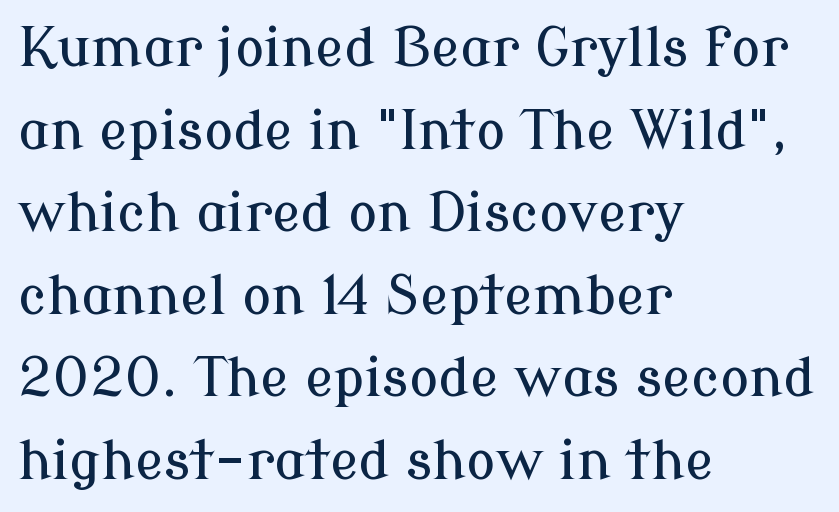
The image shows 54 px serif type, upright; set left-aligned, normal line spacing (1.53x), normal letter spacing, not underlined; low stroke contrast and a medium x-height.
